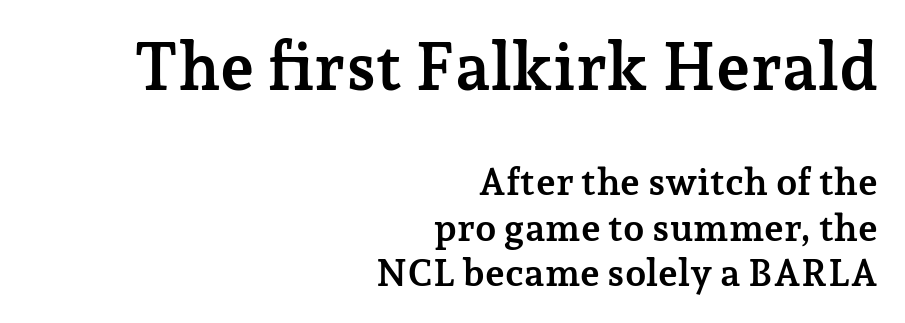
The image shows 66 px semibold serif type, upright; set right-aligned, line spacing 1.2x, normal letter spacing, not underlined; the first (top) block is 1.74x larger; low stroke contrast and a medium x-height.
